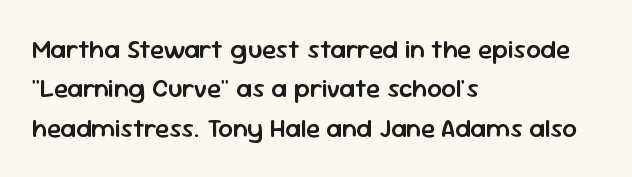
Q: Is the text bold? A: Semi-bold.
Q: Is the text italic (slanted)? A: No, it is upright.
Q: Is the text underlined? A: No.
Q: How is the paragraph aligned? A: Left-aligned.
Q: Is the spacing between letters normal or unusually wide? A: Normal.
Q: Is the spacing between lines tight, normal or loose? A: Normal.
